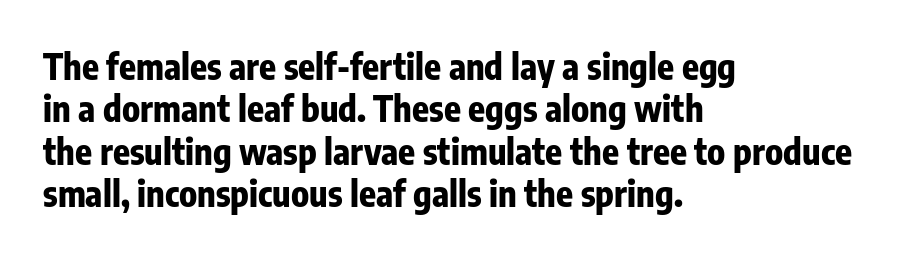
Does the type have serifs? No, each stem ends abruptly. The horizontal fit of the characters is conventional and even. Every character sits straight up, as roman type does. Each letter keeps its own natural width here, so spacing adapts to shape.
